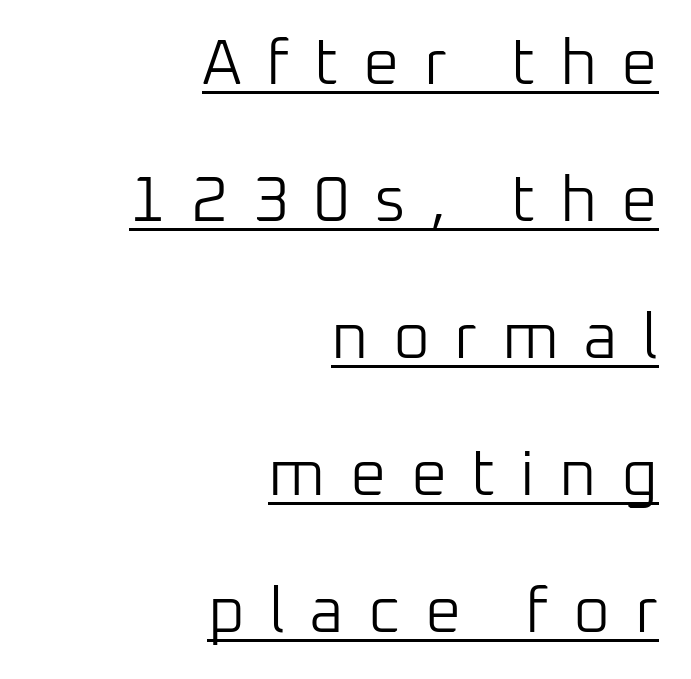
Q: Is the text bold? A: No.
Q: Is the text italic (slanted)? A: No, it is upright.
Q: Is the typeface a serif or a sans-serif typeface? A: Sans-serif.
Q: Is the text underlined? A: Yes.
Q: How is the paragraph aligned? A: Right-aligned.
Q: Is the spacing between letters normal or unusually wide? A: Unusually wide.
Q: Is the spacing between lines tight, normal or loose? A: Loose.
Q: Width (condensed, normal, or wide)? A: Normal.
Q: Stroke contrast? A: Low.
Q: x-height? A: Medium.
Q: Monospaced? A: No.
